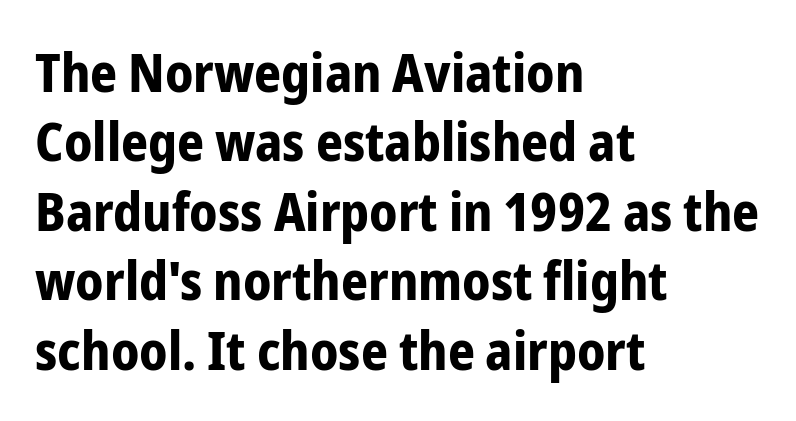
{"serif": "no", "italic": "no", "bold": "yes", "weight": "bold", "width": "condensed", "stroke_contrast": "low", "x_height": "medium", "monospaced": "no", "underline": "no", "align": "left", "line_spacing": "normal", "line_spacing_ratio": 1.31, "letter_spacing": "normal", "letter_spacing_em": 0.0, "glyph_px": 53}
